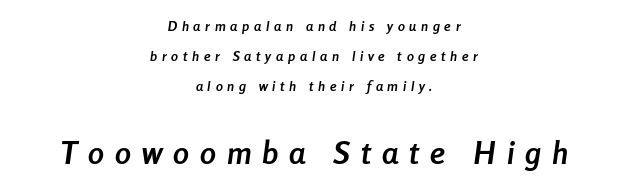
The image shows 32 px semibold, condensed type, italic (leaning right); set centered, loose line spacing (2.13x), unusually wide letter spacing (+0.34 em), not underlined; the second (bottom) block is 2.29x larger; low stroke contrast and a medium x-height.
